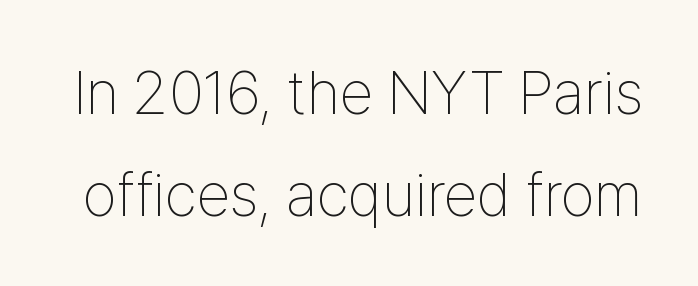
{"serif": "no", "italic": "no", "bold": "no", "weight": "thin", "width": "condensed", "stroke_contrast": "low", "x_height": "medium", "monospaced": "no", "underline": "no", "line_spacing": "normal", "line_spacing_ratio": 1.67, "letter_spacing": "normal", "letter_spacing_em": 0.0, "glyph_px": 61}
